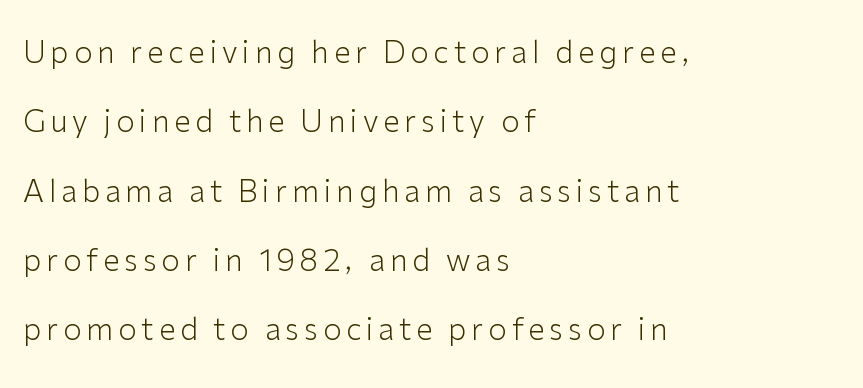
Q: Is the text bold? A: No.
Q: Is the text italic (slanted)? A: No, it is upright.
Q: Is the typeface a serif or a sans-serif typeface? A: Sans-serif.
Q: Is the text underlined? A: No.
Q: How is the paragraph aligned? A: Left-aligned.
Q: Is the spacing between lines tight, normal or loose? A: Loose.
Q: Width (condensed, normal, or wide)? A: Normal.
Q: Stroke contrast? A: Low.
Q: x-height? A: Medium.
Q: Monospaced? A: No.
